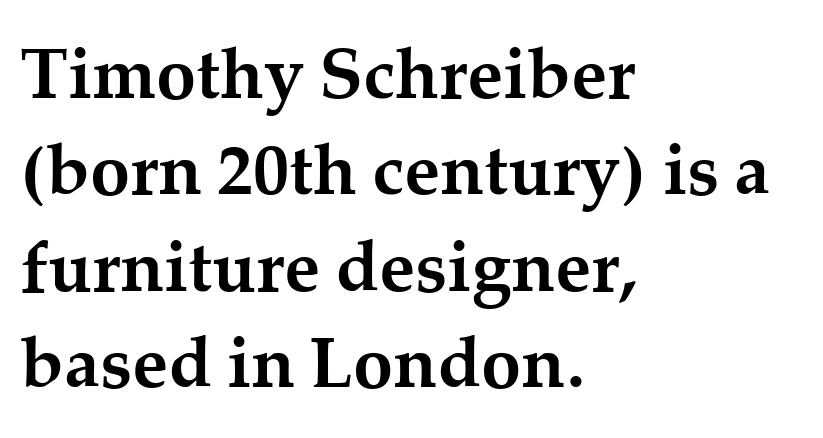
{"serif": "yes", "italic": "no", "bold": "yes", "weight": "semibold", "width": "normal", "stroke_contrast": "medium", "x_height": "medium", "monospaced": "no", "underline": "no", "align": "left", "line_spacing": "normal", "line_spacing_ratio": 1.34, "letter_spacing": "normal", "letter_spacing_em": 0.0, "glyph_px": 72}
